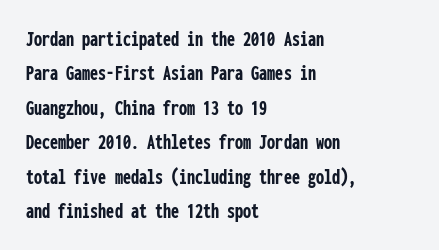
{"italic": "no", "bold": "yes", "underline": "no", "align": "left", "line_spacing": "normal", "line_spacing_ratio": 1.5, "letter_spacing": "normal", "letter_spacing_em": 0.0, "glyph_px": 23}
